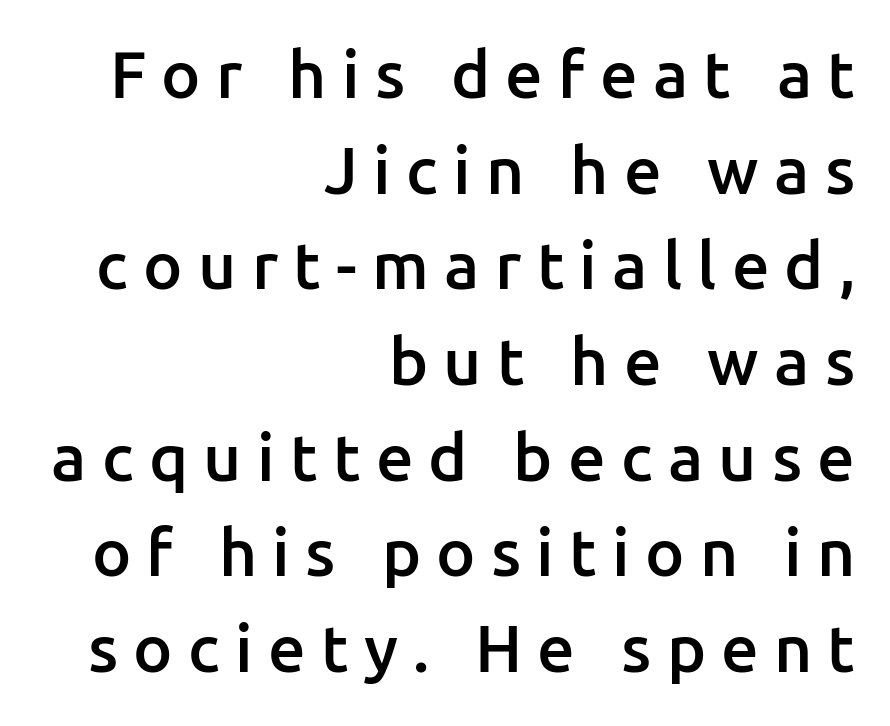
The image shows 66 px semibold sans-serif type, upright; set right-aligned, normal line spacing (1.45x), unusually wide letter spacing (+0.23 em), not underlined; low stroke contrast and a medium x-height.
